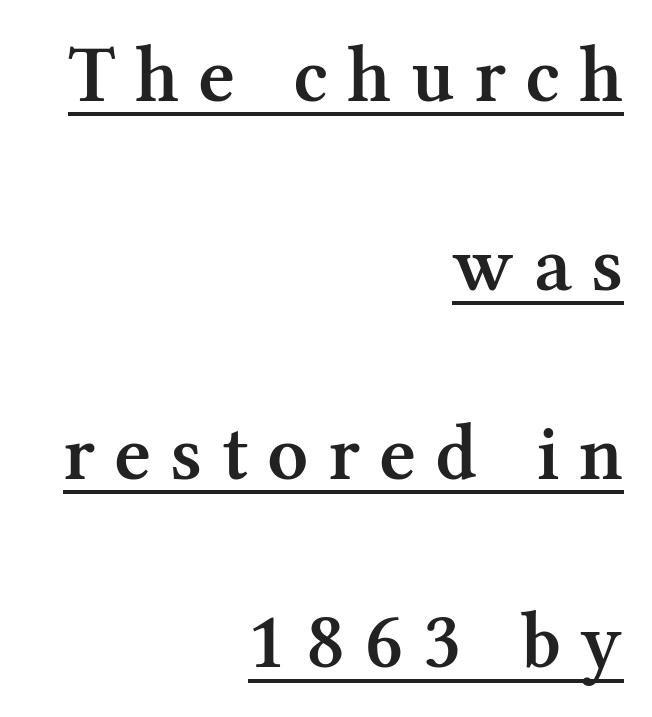
The image shows 80 px semibold serif type, upright; set right-aligned, loose line spacing (2.36x), unusually wide letter spacing (+0.24 em), underlined; medium stroke contrast and a medium x-height.
